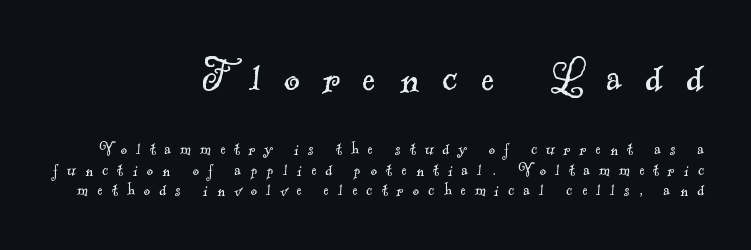
Q: Is the text bold? A: No.
Q: Is the typeface a serif or a sans-serif typeface? A: Serif.
Q: Is the text underlined? A: No.
Q: How is the paragraph aligned? A: Right-aligned.
Q: Is the spacing between letters normal or unusually wide? A: Unusually wide.
Q: Is the spacing between lines tight, normal or loose? A: Tight.
Q: Which block of text is set in a larger size, the first (top) or the second (bottom)? A: The first (top) one.
Q: Width (condensed, normal, or wide)? A: Normal.
Q: x-height? A: Small.
Q: Monospaced? A: No.
